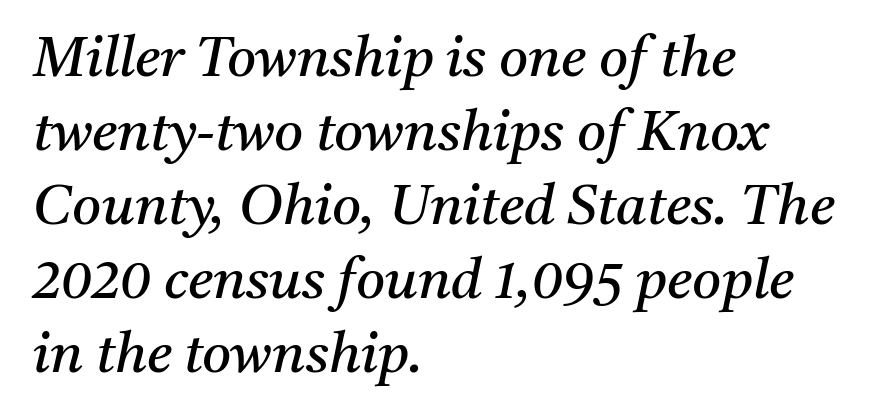
These glyphs show unthickened strokes, regular width or finer. Old-style or modern, the face here clearly has serifs. The ragged edge is on the right, which tells us the setting is flush left. The passage shown is typed in a proportional face where columns would drift.
